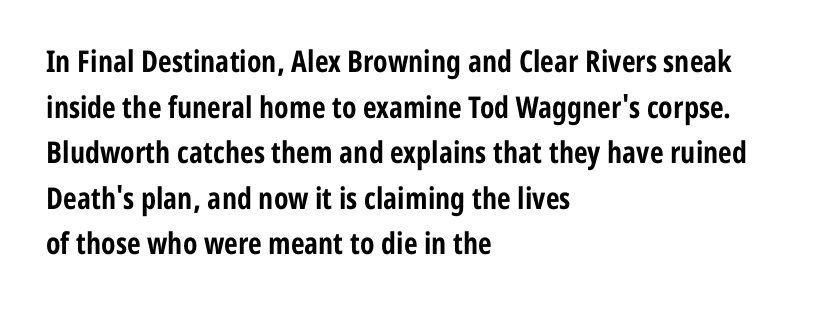
The image shows 30 px bold, condensed sans-serif type, upright; set left-aligned, normal line spacing (1.52x), normal letter spacing, not underlined; low stroke contrast and a medium x-height.
